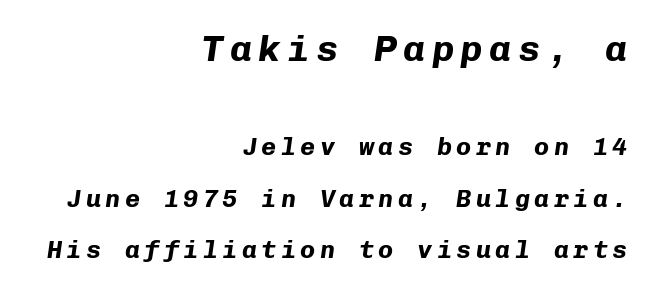
{"italic": "yes", "lean": "right", "slant_degrees": 8, "bold": "yes", "weight": "bold", "width": "normal", "stroke_contrast": "low", "x_height": "medium", "monospaced": "yes", "underline": "no", "align": "right", "line_spacing": "loose", "line_spacing_ratio": 2.05, "larger_block": "first", "size_ratio": 1.48, "glyph_px": 37}
